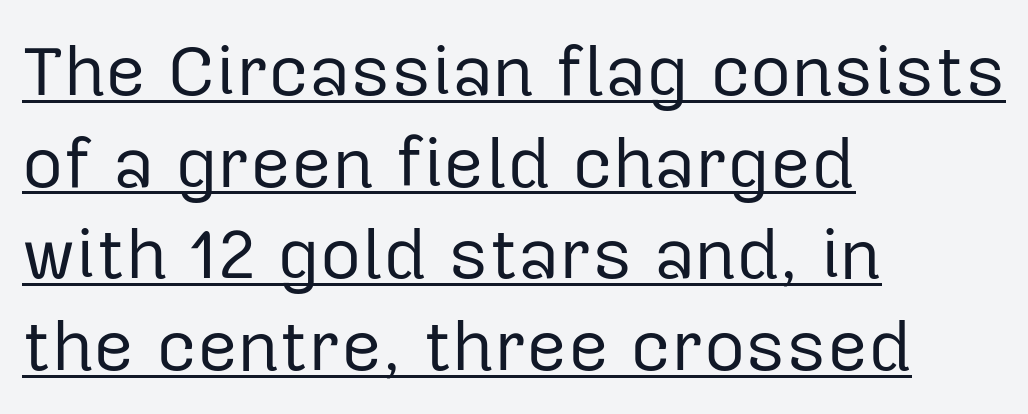
Notice how the stems are strictly vertical — no italics here. The rendering uses natural spacing where letterforms have individual widths. Each letter's strokes conclude bluntly, with no projecting serifs. The block of text has a typical density, with ordinary space between rows. Left-aligned paragraph, ragged on the right.
